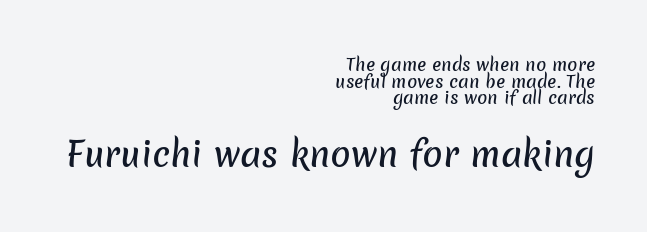
Q: Is the typeface a serif or a sans-serif typeface? A: Sans-serif.
Q: Is the text underlined? A: No.
Q: How is the paragraph aligned? A: Right-aligned.
Q: Is the spacing between letters normal or unusually wide? A: Normal.
Q: Is the spacing between lines tight, normal or loose? A: Tight.
Q: Which block of text is set in a larger size, the first (top) or the second (bottom)? A: The second (bottom) one.
Q: Width (condensed, normal, or wide)? A: Normal.
Q: Stroke contrast? A: Low.
Q: x-height? A: Medium.
Q: Monospaced? A: No.
